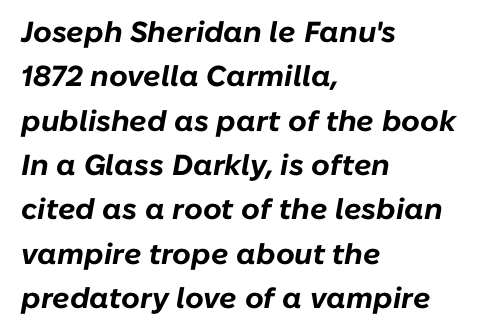
The image shows 29 px bold type, italic (leaning right); set left-aligned, normal line spacing (1.53x), normal letter spacing, not underlined; low stroke contrast and a medium x-height.
